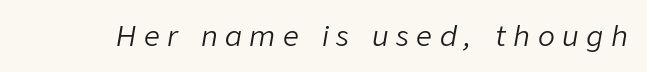
{"italic": "yes", "lean": "right", "slant_degrees": 9, "bold": "no", "weight": "light", "width": "normal", "stroke_contrast": "low", "x_height": "medium", "monospaced": "no", "underline": "no", "letter_spacing": "wide", "letter_spacing_em": 0.27, "glyph_px": 28}
